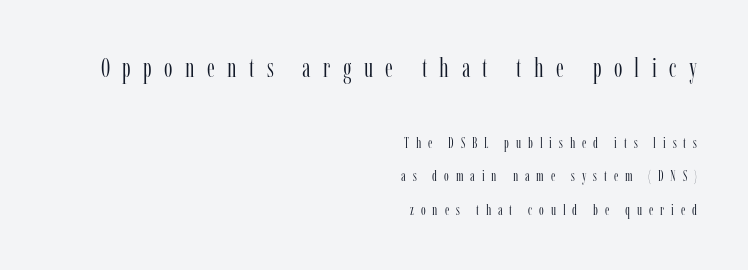
Q: Is the text bold? A: No.
Q: Is the text italic (slanted)? A: No, it is upright.
Q: Is the text underlined? A: No.
Q: How is the paragraph aligned? A: Right-aligned.
Q: Is the spacing between letters normal or unusually wide? A: Unusually wide.
Q: Is the spacing between lines tight, normal or loose? A: Loose.
Q: Which block of text is set in a larger size, the first (top) or the second (bottom)? A: The first (top) one.
